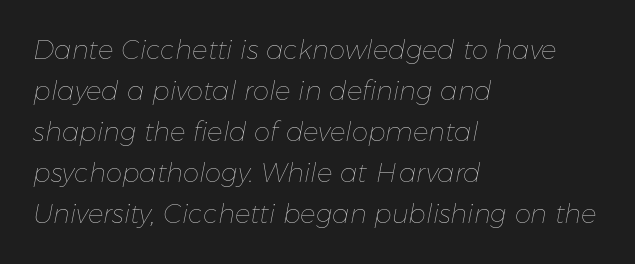
{"italic": "yes", "lean": "right", "slant_degrees": 11, "bold": "no", "underline": "no", "align": "left", "line_spacing": "normal", "line_spacing_ratio": 1.58, "letter_spacing": "normal", "letter_spacing_em": 0.0, "glyph_px": 26}
